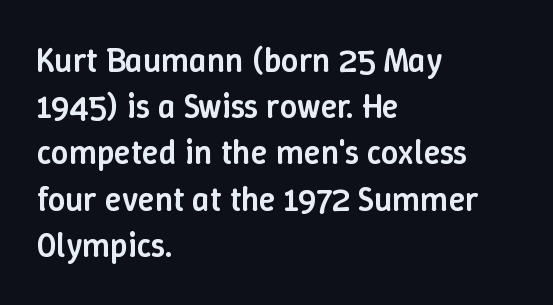
{"italic": "no", "bold": "semi", "weight": "semibold", "width": "normal", "stroke_contrast": "low", "x_height": "medium", "monospaced": "no", "underline": "no", "align": "left", "line_spacing": "normal", "line_spacing_ratio": 1.36, "letter_spacing": "normal", "letter_spacing_em": 0.0, "glyph_px": 34}
